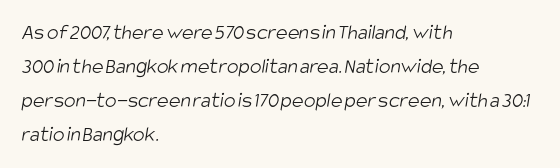
The image shows 22 px text type; set left-aligned, normal line spacing (1.55x), normal letter spacing, not underlined.
